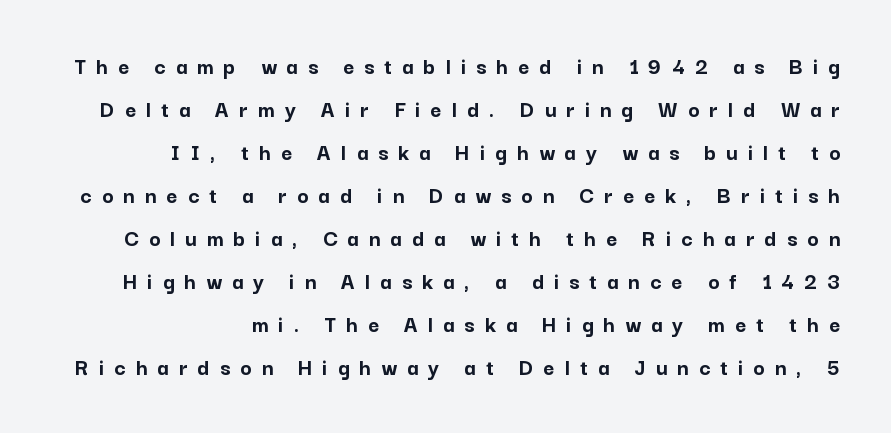
Q: Is the text bold? A: Yes.
Q: Is the text italic (slanted)? A: No, it is upright.
Q: Is the text underlined? A: No.
Q: How is the paragraph aligned? A: Right-aligned.
Q: Is the spacing between letters normal or unusually wide? A: Unusually wide.
